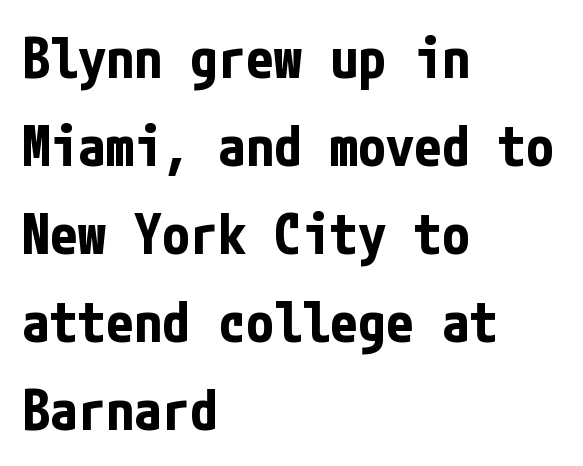
The image shows 56 px bold, condensed sans-serif type, upright; set left-aligned, normal line spacing (1.57x), normal letter spacing, not underlined; low stroke contrast and a medium x-height.
